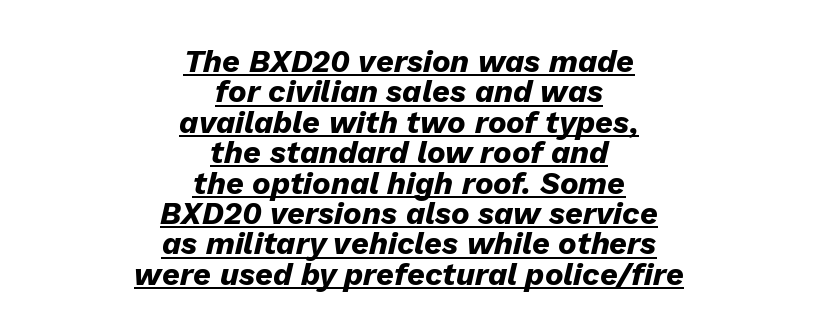
These lines huddle together more closely than default settings would place them. Observe the ordinary spacing: letters are neighbours, not strangers. Tall strokes in this sample are angled rather than plumb. A centered setting, common on invitations and titles, is used for this passage.
